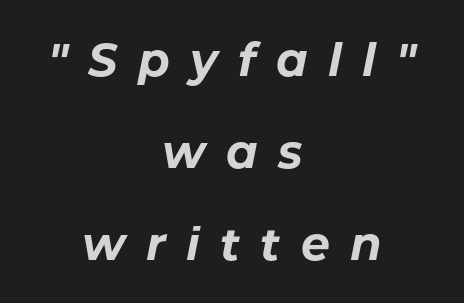
{"italic": "yes", "lean": "right", "slant_degrees": 11, "bold": "yes", "weight": "bold", "width": "normal", "stroke_contrast": "low", "x_height": "medium", "monospaced": "no", "underline": "no", "align": "center", "line_spacing": "loose", "line_spacing_ratio": 2.0, "letter_spacing": "wide", "letter_spacing_em": 0.44, "glyph_px": 46}
